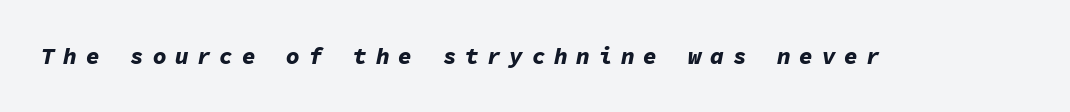
Italic: yes, the glyphs are oblique. Substantial extra tracking has been applied to these lines. Nobody drew a line under any word here. Emphasis by weight is at full strength: bold.
